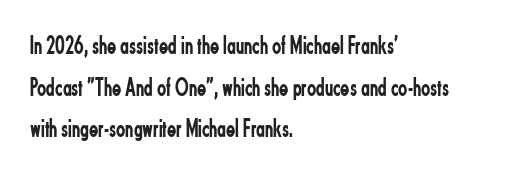
{"italic": "no", "bold": "no", "underline": "no", "align": "left", "line_spacing": "normal", "line_spacing_ratio": 1.54, "letter_spacing": "normal", "letter_spacing_em": 0.0, "glyph_px": 27}
